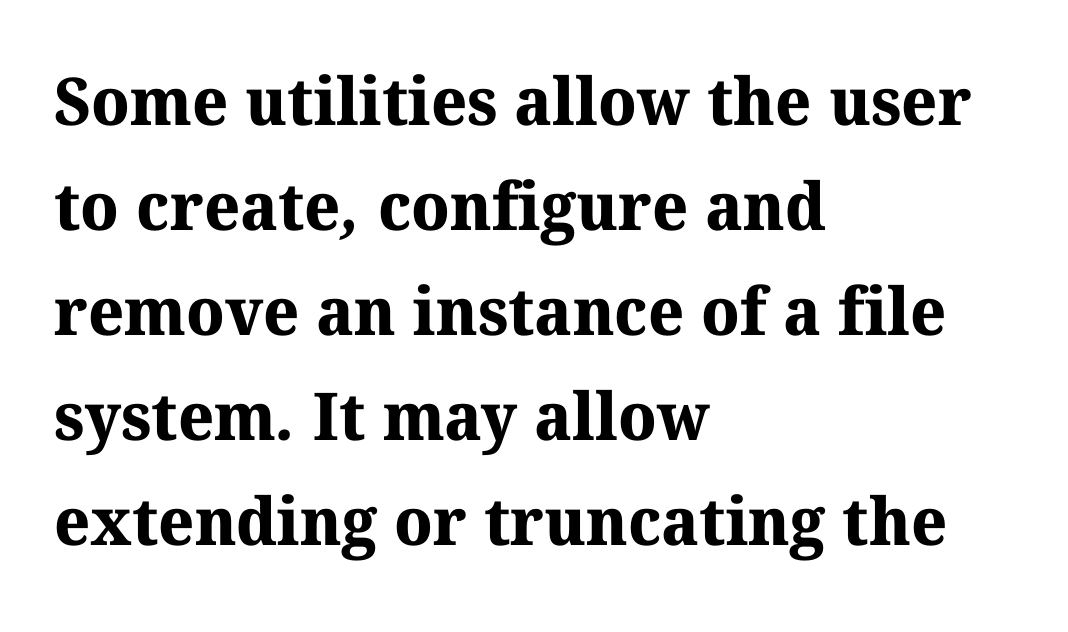
Q: Is the text bold? A: Yes.
Q: Is the typeface a serif or a sans-serif typeface? A: Serif.
Q: Is the text underlined? A: No.
Q: How is the paragraph aligned? A: Left-aligned.
Q: Is the spacing between letters normal or unusually wide? A: Normal.
Q: Is the spacing between lines tight, normal or loose? A: Normal.
Q: Width (condensed, normal, or wide)? A: Normal.
Q: Stroke contrast? A: Medium.
Q: x-height? A: Medium.
Q: Monospaced? A: No.
